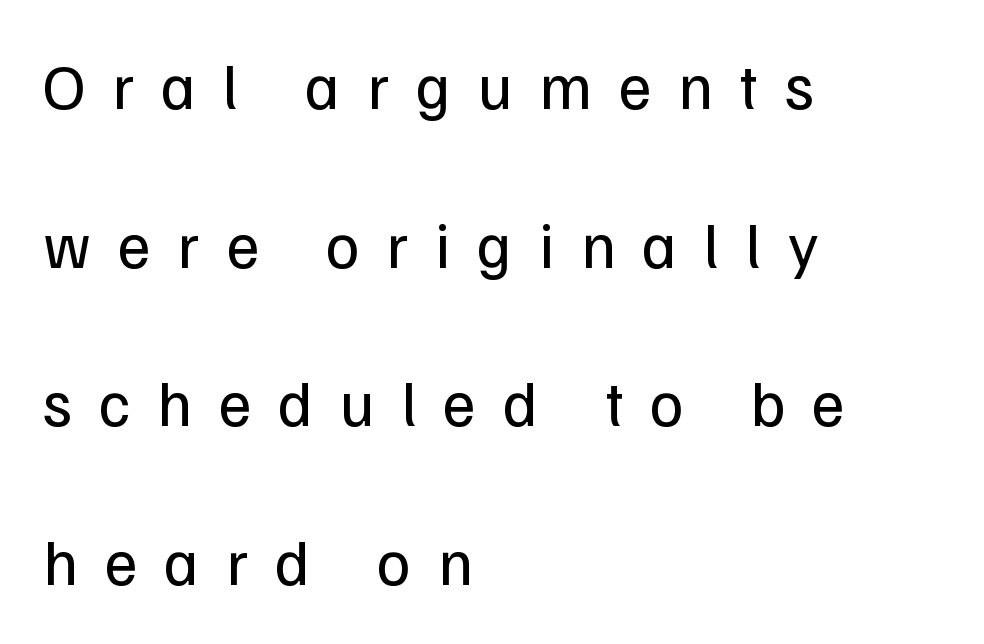
{"serif": "no", "italic": "no", "bold": "no", "weight": "regular", "width": "normal", "stroke_contrast": "low", "x_height": "medium", "monospaced": "no", "underline": "no", "align": "left", "line_spacing": "loose", "line_spacing_ratio": 2.48, "letter_spacing": "wide", "letter_spacing_em": 0.42, "glyph_px": 64}
